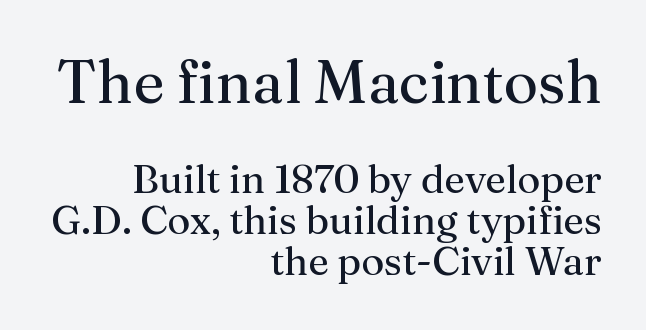
{"serif": "yes", "italic": "no", "bold": "no", "weight": "regular", "width": "normal", "stroke_contrast": "medium", "x_height": "medium", "monospaced": "no", "underline": "no", "align": "right", "line_spacing": "tight", "line_spacing_ratio": 1.02, "letter_spacing": "normal", "letter_spacing_em": 0.0, "larger_block": "first", "size_ratio": 1.5, "glyph_px": 60}
